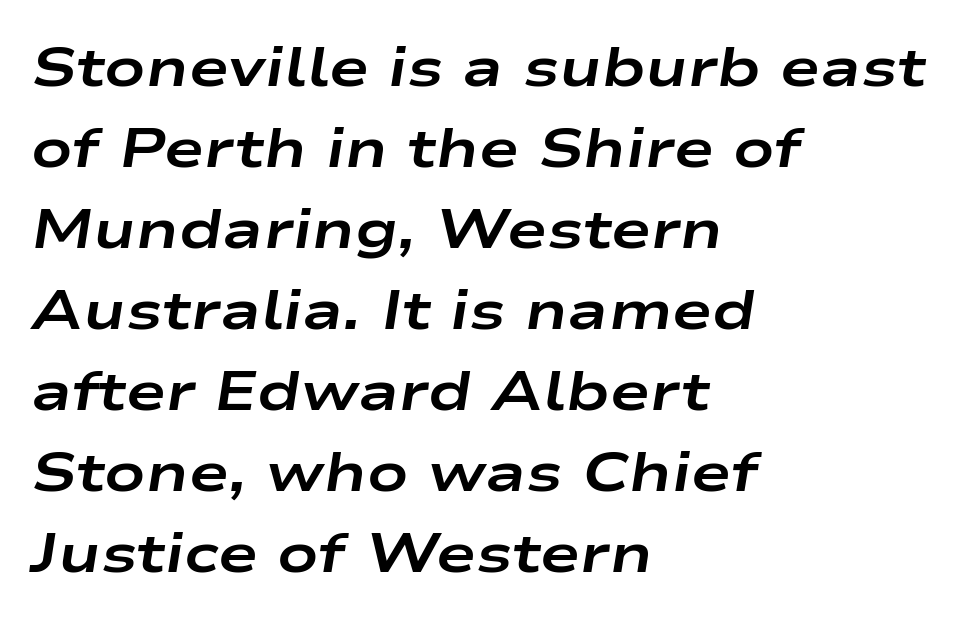
{"italic": "yes", "lean": "right", "slant_degrees": 9, "bold": "yes", "weight": "bold", "width": "wide", "stroke_contrast": "low", "x_height": "medium", "monospaced": "no", "underline": "no", "align": "left", "line_spacing": "normal", "line_spacing_ratio": 1.5, "letter_spacing": "normal", "letter_spacing_em": 0.0, "glyph_px": 54}
